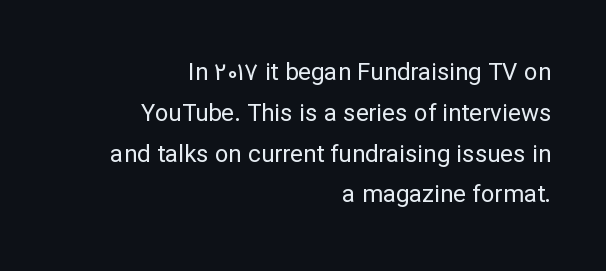
{"italic": "no", "bold": "no", "underline": "no", "align": "right", "line_spacing": "normal", "line_spacing_ratio": 1.7, "letter_spacing": "normal", "letter_spacing_em": 0.0, "glyph_px": 24}
